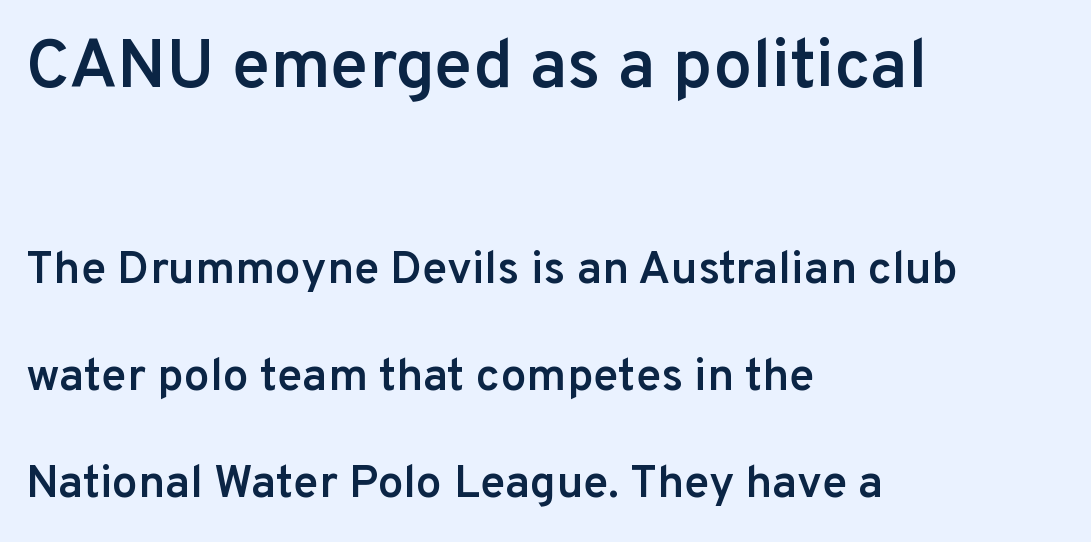
Every row of glyphs begins at an identical x-position on the left. The leading is generous, giving the passage an open texture. This rendering features lettering with no underline. Is this a fixed-width face? No — the glyphs have proportional, varying widths. Font category for this specimen: sans-serif.
